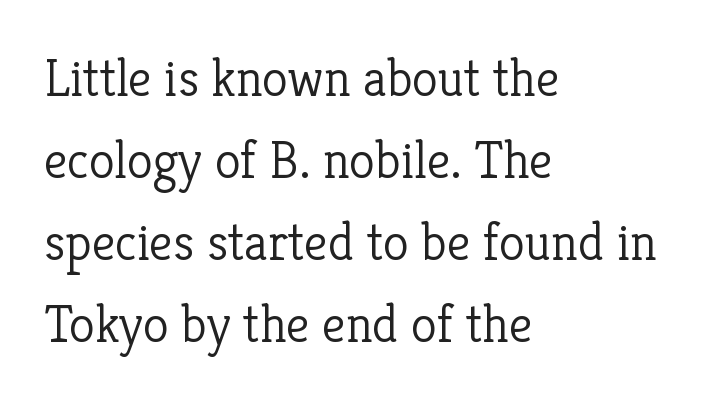
{"serif": "yes", "italic": "no", "bold": "no", "weight": "light", "width": "normal", "stroke_contrast": "low", "x_height": "medium", "monospaced": "no", "underline": "no", "align": "left", "line_spacing": "normal", "line_spacing_ratio": 1.55, "letter_spacing": "normal", "letter_spacing_em": 0.0, "glyph_px": 53}
